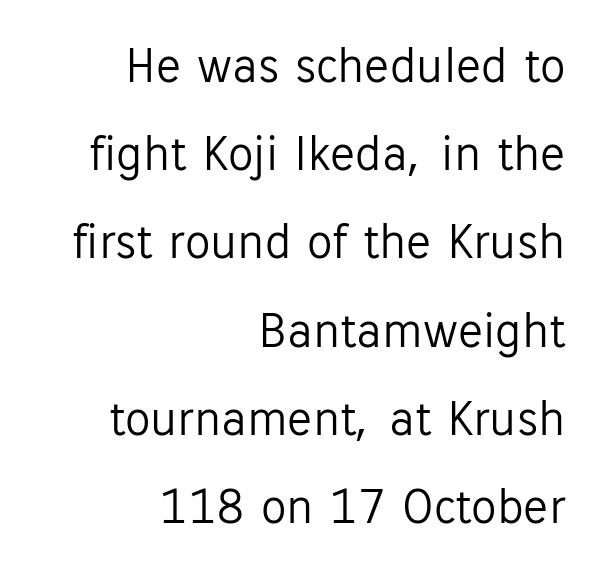
Q: Is the text bold? A: No.
Q: Is the text italic (slanted)? A: No, it is upright.
Q: Is the typeface a serif or a sans-serif typeface? A: Sans-serif.
Q: Is the text underlined? A: No.
Q: How is the paragraph aligned? A: Right-aligned.
Q: Is the spacing between letters normal or unusually wide? A: Normal.
Q: Width (condensed, normal, or wide)? A: Normal.
Q: Stroke contrast? A: Low.
Q: x-height? A: Medium.
Q: Monospaced? A: No.
